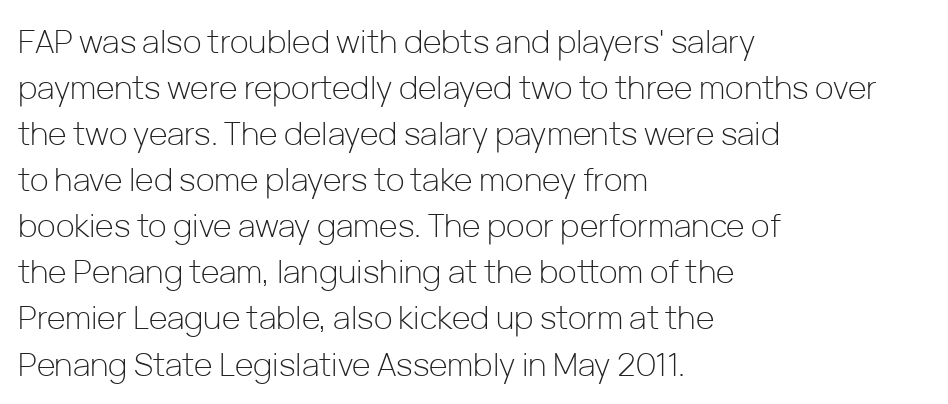
{"serif": "no", "italic": "no", "bold": "no", "weight": "light", "width": "normal", "stroke_contrast": "low", "x_height": "medium", "monospaced": "no", "underline": "no", "align": "left", "line_spacing": "normal", "line_spacing_ratio": 1.44, "letter_spacing": "normal", "letter_spacing_em": 0.0, "glyph_px": 32}
